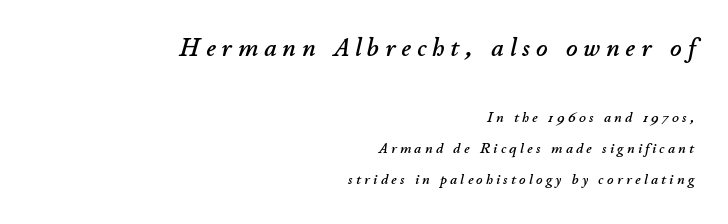
Tracking here is generous; glyphs stand well apart from one another. Would a proofreader flag this as italicized? Yes. Leading: increased. Unmarked baselines from the first word to the last.
